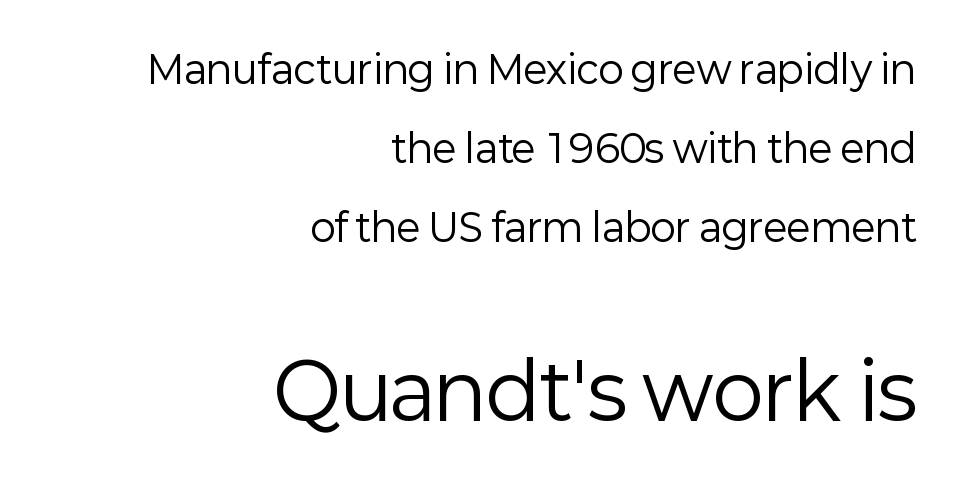
A clean baseline with only descenders dipping below it. Notice how the stems are strictly vertical — no italics here. Short note: letters normally spaced. Is there much room between lines? Yes — plenty of vertical air separates them.
